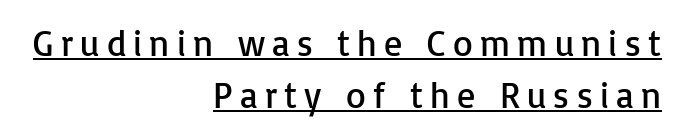
{"serif": "no", "italic": "no", "bold": "no", "weight": "regular", "width": "normal", "stroke_contrast": "low", "x_height": "medium", "monospaced": "no", "underline": "yes", "align": "right", "line_spacing": "normal", "line_spacing_ratio": 1.45, "letter_spacing": "wide", "letter_spacing_em": 0.2, "glyph_px": 36}
